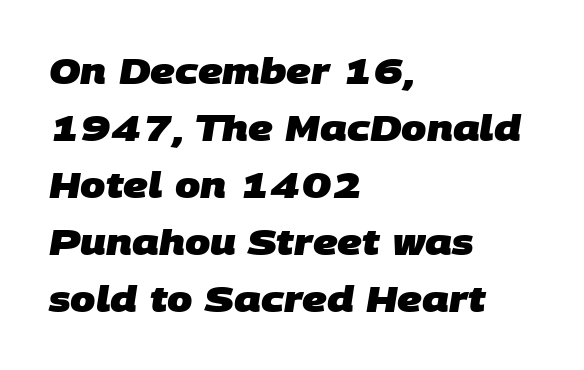
Nobody touched the tracking dial on this one. If you drew a ruler down the left edge, every line would touch it. Typographic density is high because the face is bold. The glyphs are unaccompanied by any horizontal stroke below them. These lines are rendered in a variable-pitch font. What's the leading like? Ordinary, nothing unusual.
